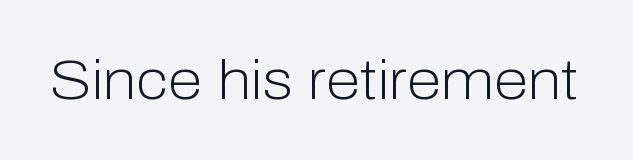
Q: Is the text bold? A: No.
Q: Is the text italic (slanted)? A: No, it is upright.
Q: Is the typeface a serif or a sans-serif typeface? A: Sans-serif.
Q: Is the text underlined? A: No.
Q: Is the spacing between letters normal or unusually wide? A: Normal.
Q: Width (condensed, normal, or wide)? A: Normal.
Q: Stroke contrast? A: Low.
Q: x-height? A: Medium.
Q: Monospaced? A: No.
